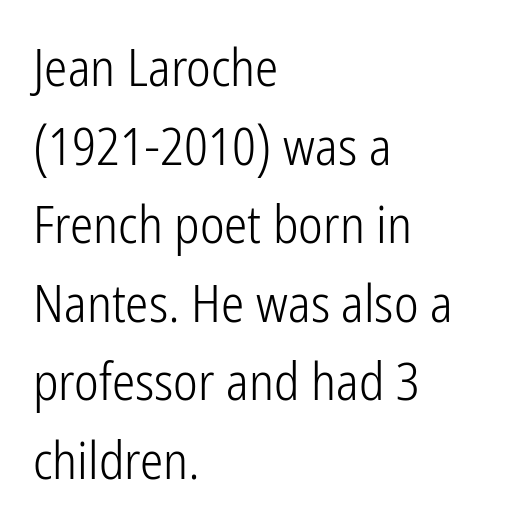
Look at the tracking — it's just the regular setting, nothing added. These lines stack with their left ends in a neat column. A typesetter would mark this as roman, not italic. Anything drawn beneath the words? Only blank space.
